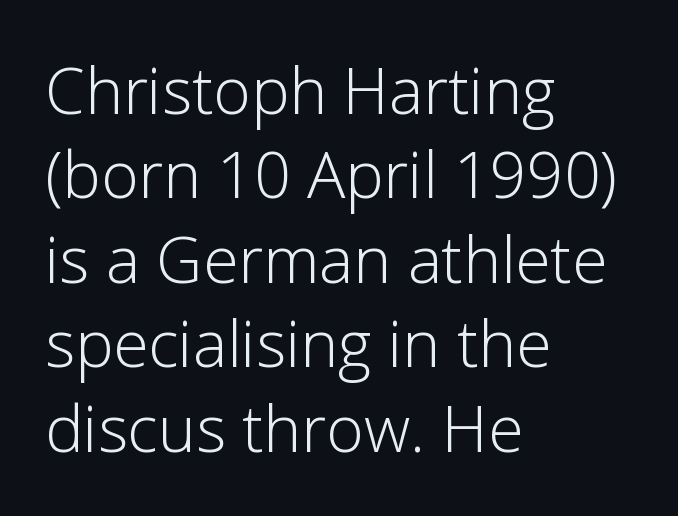
Characters follow at the spacing the type designer built in. No extra ink here — the face is not bold. This sample is left-justified, so line endings fall wherever the words run out. A clean baseline with only descenders dipping below it.
